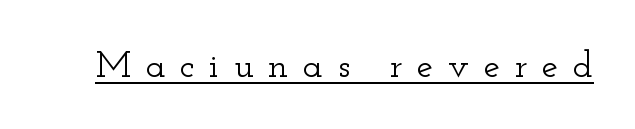
{"serif": "yes", "italic": "no", "width": "wide", "stroke_contrast": "low", "x_height": "small", "monospaced": "no", "underline": "yes", "letter_spacing": "wide", "letter_spacing_em": 0.39, "glyph_px": 37}
